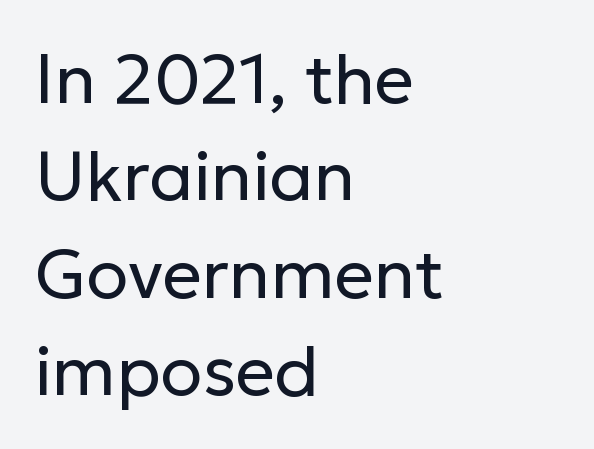
Unmarked baselines from the first word to the last. Typographically, this falls in the sans-serif category. Spacing verdict: proportional, widths tailored to each character. These lines keep a tight, regular rhythm from letter to letter. The type sits square on the baseline with zero lean. Evenly set lines give the paragraph a standard silhouette.
